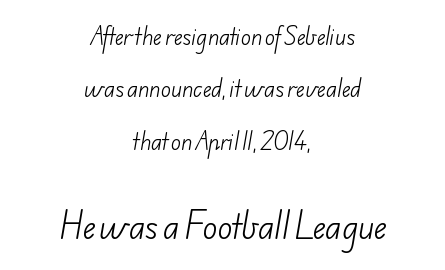
Q: Is the text bold? A: No.
Q: Is the typeface a serif or a sans-serif typeface? A: Sans-serif.
Q: Is the text underlined? A: No.
Q: How is the paragraph aligned? A: Centered.
Q: Is the spacing between letters normal or unusually wide? A: Normal.
Q: Is the spacing between lines tight, normal or loose? A: Loose.
Q: Which block of text is set in a larger size, the first (top) or the second (bottom)? A: The second (bottom) one.
Q: Width (condensed, normal, or wide)? A: Normal.
Q: Stroke contrast? A: Low.
Q: x-height? A: Small.
Q: Monospaced? A: No.
